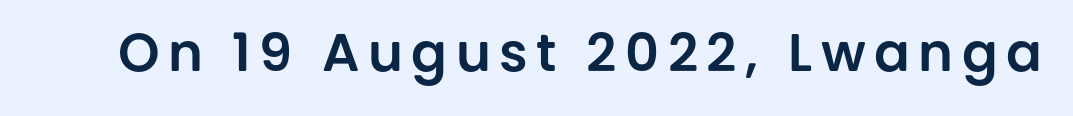
Q: Is the text italic (slanted)? A: No, it is upright.
Q: Is the typeface a serif or a sans-serif typeface? A: Sans-serif.
Q: Is the text underlined? A: No.
Q: Width (condensed, normal, or wide)? A: Normal.
Q: Stroke contrast? A: Low.
Q: x-height? A: Large.
Q: Monospaced? A: No.
